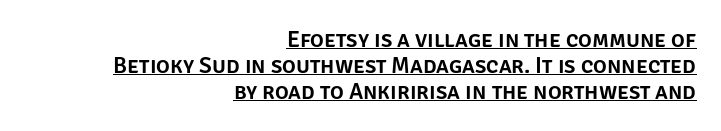
Every stem runs plumb, perpendicular to the baseline. Is there an underline? Yes — a line sits under the letters. The rendering keeps characters at their native spacing. In CSS terms this would be text-align: right.
